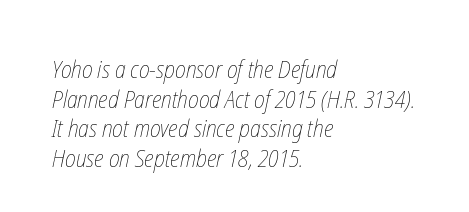
The strokes carry an ordinary text weight at most. Letter spacing: default. All the whitespace from short lines collects on the right. Anything drawn beneath the words? Only blank space.
